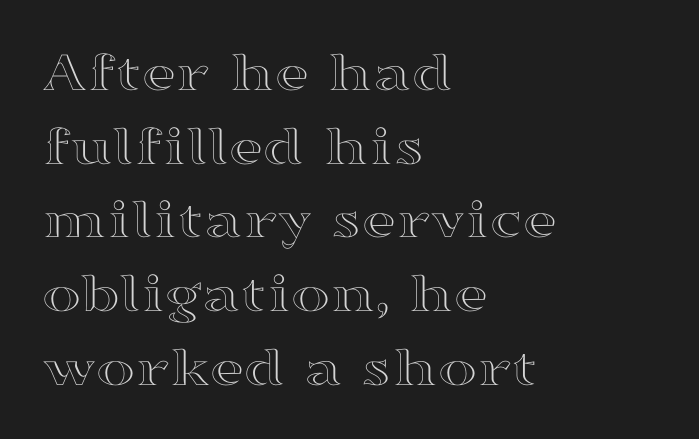
{"italic": "no", "width": "wide", "x_height": "medium", "monospaced": "no", "underline": "no", "align": "left", "line_spacing": "normal", "line_spacing_ratio": 1.25, "letter_spacing": "normal", "letter_spacing_em": 0.0, "glyph_px": 59}
